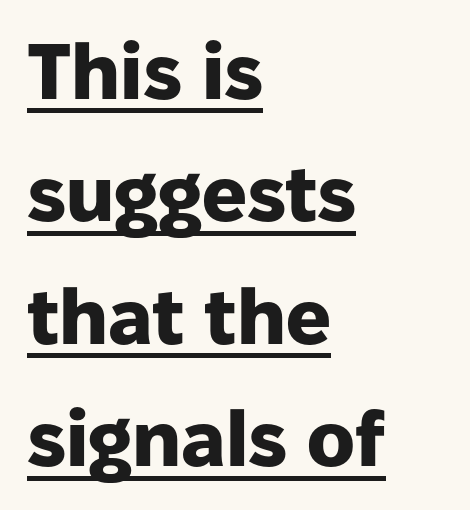
The image shows 79 px heavy sans-serif type, upright; set left-aligned, normal line spacing (1.55x), normal letter spacing, underlined; low stroke contrast and a medium x-height.
